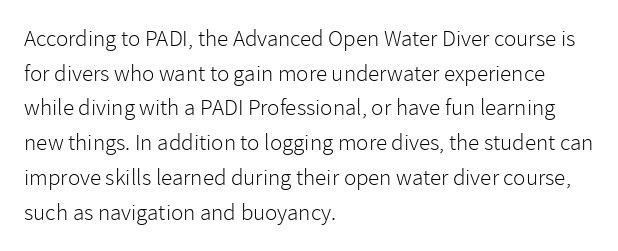
Q: Is the text bold? A: No.
Q: Is the text italic (slanted)? A: No, it is upright.
Q: Is the text underlined? A: No.
Q: How is the paragraph aligned? A: Left-aligned.
Q: Is the spacing between letters normal or unusually wide? A: Normal.
Q: Is the spacing between lines tight, normal or loose? A: Normal.
